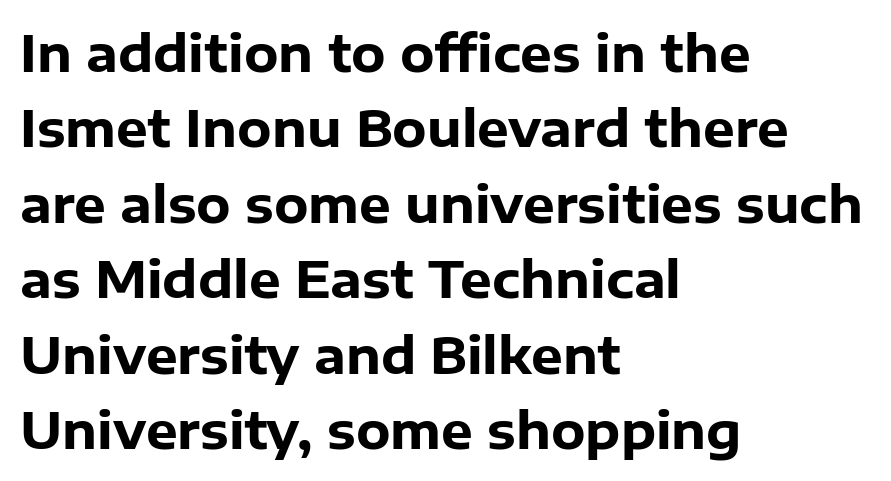
Q: Is the text bold? A: Yes.
Q: Is the text italic (slanted)? A: No, it is upright.
Q: Is the typeface a serif or a sans-serif typeface? A: Sans-serif.
Q: Is the text underlined? A: No.
Q: How is the paragraph aligned? A: Left-aligned.
Q: Is the spacing between letters normal or unusually wide? A: Normal.
Q: Is the spacing between lines tight, normal or loose? A: Normal.
Q: Width (condensed, normal, or wide)? A: Normal.
Q: Stroke contrast? A: Low.
Q: x-height? A: Medium.
Q: Monospaced? A: No.
